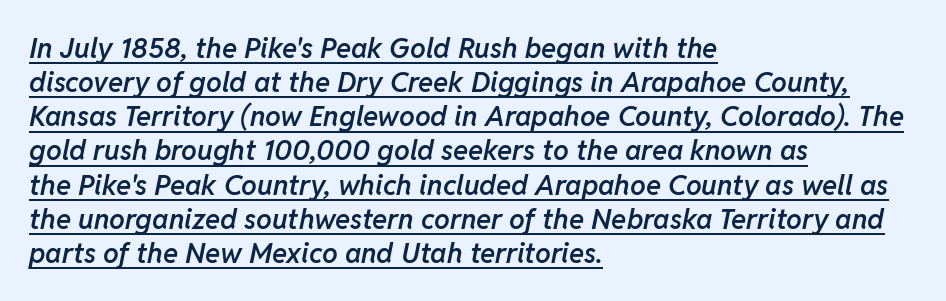
The image shows 28 px semibold type, italic (leaning right); set left-aligned, line spacing 1.22x, normal letter spacing, underlined; low stroke contrast and a medium x-height.
